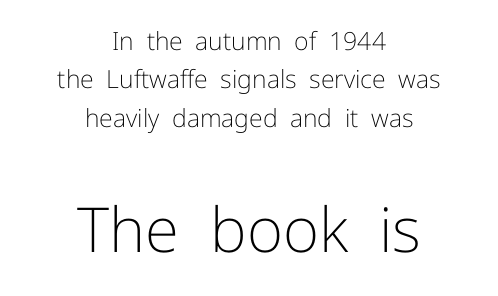
Is this a sans? Yes — the strokes have no serifs. This sample uses plain, unmodified letter spacing. Vertical stems look standard width or narrower in stroke. Here the designer chose a conventional face with non-uniform glyph widths.
